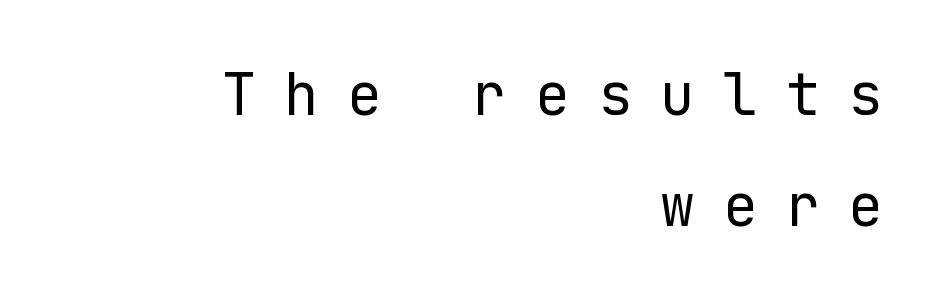
The image shows 58 px regular-weight sans-serif type, upright; set right-aligned, loose line spacing (1.92x), unusually wide letter spacing (+0.48 em), not underlined; low stroke contrast and a medium x-height.
